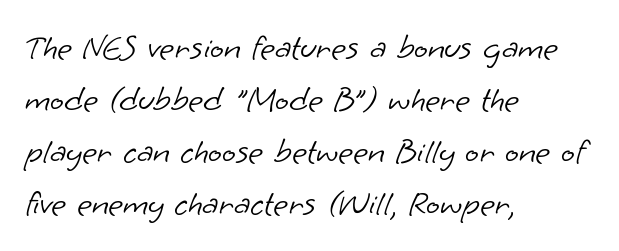
Q: Is the text bold? A: No.
Q: Is the typeface a serif or a sans-serif typeface? A: Sans-serif.
Q: Is the text underlined? A: No.
Q: How is the paragraph aligned? A: Left-aligned.
Q: Is the spacing between letters normal or unusually wide? A: Normal.
Q: Is the spacing between lines tight, normal or loose? A: Normal.
Q: Width (condensed, normal, or wide)? A: Normal.
Q: Stroke contrast? A: Low.
Q: x-height? A: Small.
Q: Monospaced? A: No.
